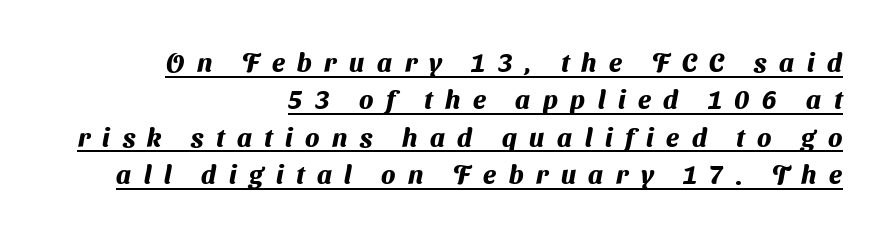
Q: Is the text bold? A: Yes.
Q: Is the text underlined? A: Yes.
Q: How is the paragraph aligned? A: Right-aligned.
Q: Is the spacing between letters normal or unusually wide? A: Unusually wide.
Q: Is the spacing between lines tight, normal or loose? A: Normal.
